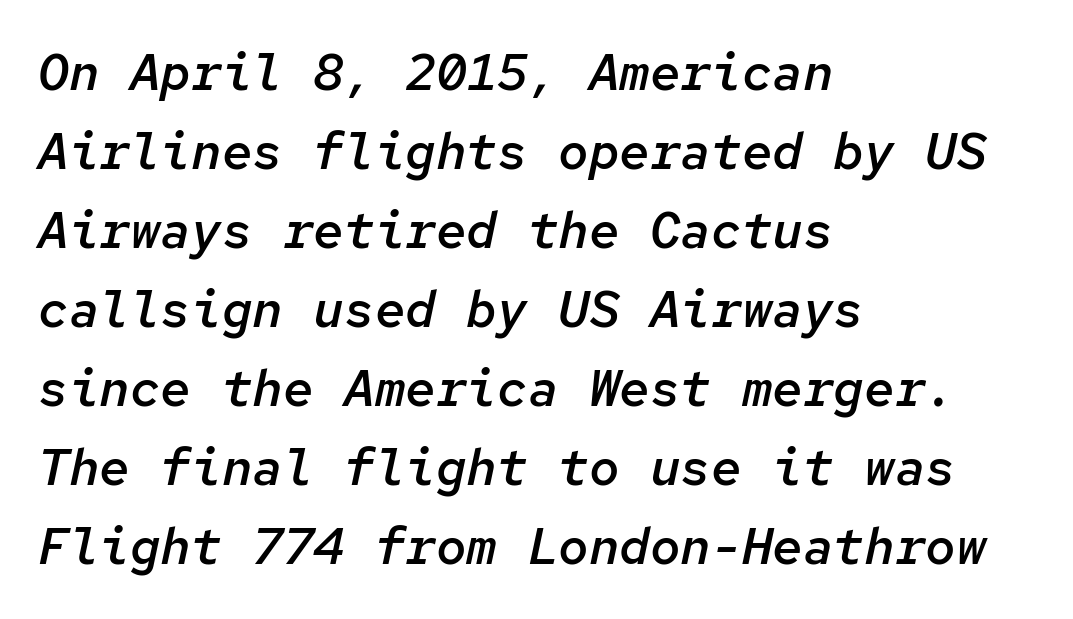
Q: Is the text bold? A: Semi-bold.
Q: Is the text italic (slanted)? A: Yes, it leans right by about 12 degrees.
Q: Is the text underlined? A: No.
Q: How is the paragraph aligned? A: Left-aligned.
Q: Is the spacing between letters normal or unusually wide? A: Normal.
Q: Is the spacing between lines tight, normal or loose? A: Normal.
Q: Width (condensed, normal, or wide)? A: Normal.
Q: Stroke contrast? A: Low.
Q: x-height? A: Medium.
Q: Monospaced? A: Yes.
